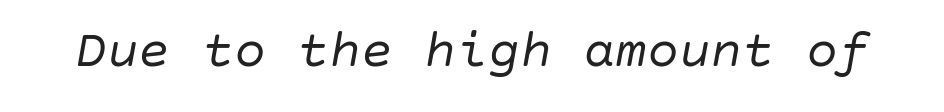
Q: Is the text bold? A: No.
Q: Is the text italic (slanted)? A: Yes, it leans right by about 10 degrees.
Q: Is the text underlined? A: No.
Q: Is the spacing between letters normal or unusually wide? A: Normal.
Q: Width (condensed, normal, or wide)? A: Normal.
Q: Stroke contrast? A: Low.
Q: x-height? A: Large.
